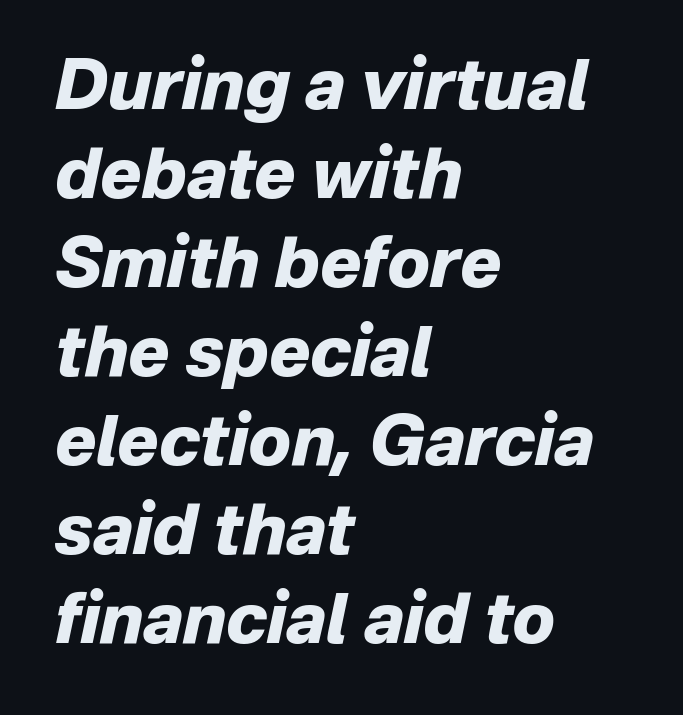
Q: Is the text bold? A: Yes.
Q: Is the text italic (slanted)? A: Yes, it leans right by about 12 degrees.
Q: Is the text underlined? A: No.
Q: How is the paragraph aligned? A: Left-aligned.
Q: Is the spacing between letters normal or unusually wide? A: Normal.
Q: Is the spacing between lines tight, normal or loose? A: Normal.
Q: Width (condensed, normal, or wide)? A: Normal.
Q: Stroke contrast? A: Low.
Q: x-height? A: Medium.
Q: Monospaced? A: No.
